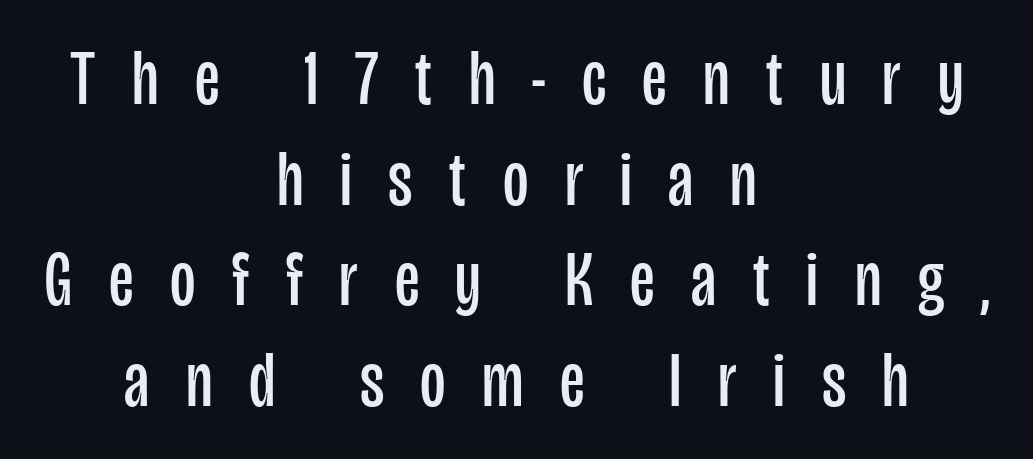
Q: Is the text bold? A: No.
Q: Is the text italic (slanted)? A: No, it is upright.
Q: Is the typeface a serif or a sans-serif typeface? A: Sans-serif.
Q: Is the text underlined? A: No.
Q: How is the paragraph aligned? A: Centered.
Q: Is the spacing between letters normal or unusually wide? A: Unusually wide.
Q: Is the spacing between lines tight, normal or loose? A: Normal.
Q: Width (condensed, normal, or wide)? A: Condensed.
Q: Stroke contrast? A: Low.
Q: x-height? A: Large.
Q: Monospaced? A: No.
